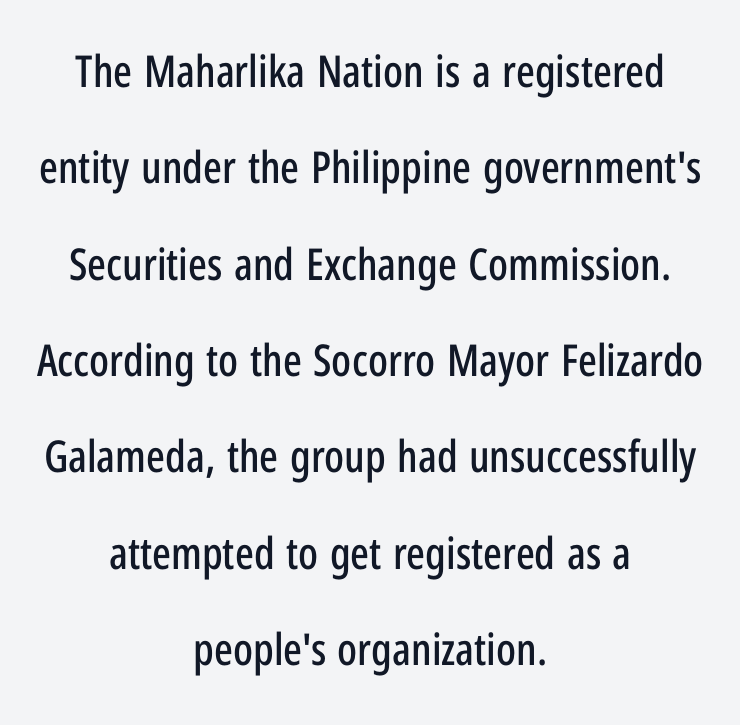
The type sits square on the baseline with zero lean. The gaps between neighbouring characters are ordinary and unremarkable. Visually the block forms a symmetrical silhouette, jagged on both flanks. The zone under the glyphs is completely vacant. Typographically, this falls in the sans-serif category.
